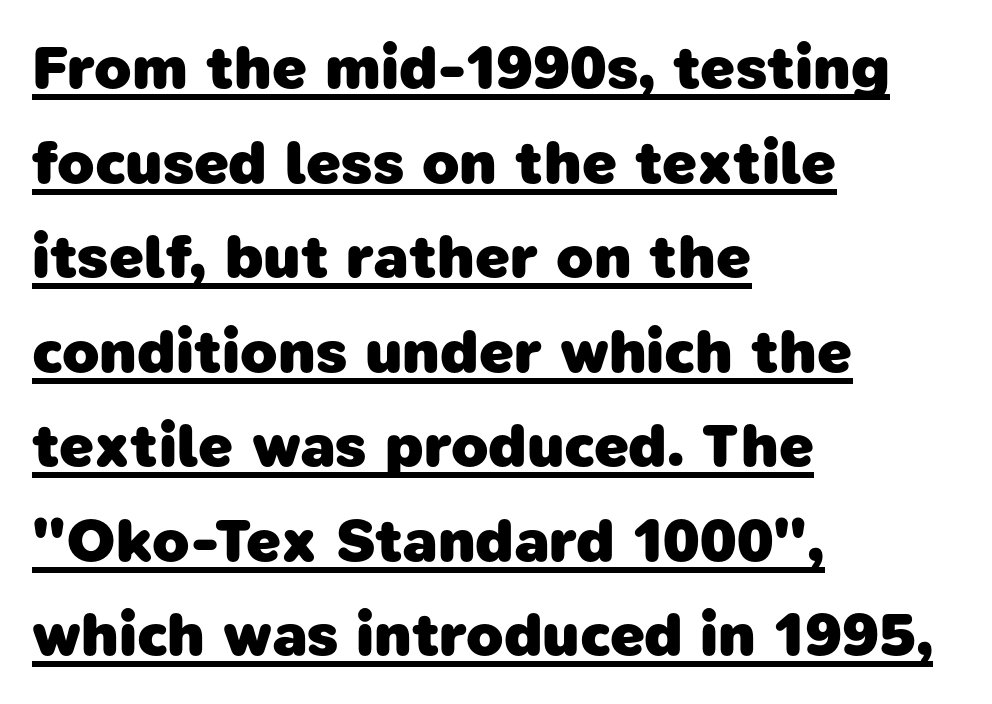
The image shows 61 px heavy sans-serif type; set left-aligned, normal line spacing (1.55x), normal letter spacing, underlined; low stroke contrast and a medium x-height.
